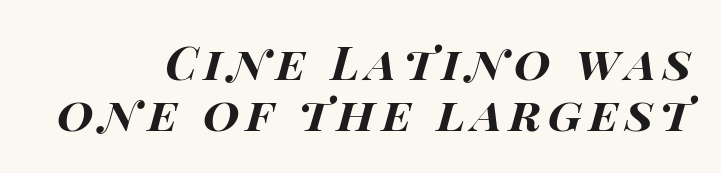
{"italic": "yes", "lean": "right", "slant_degrees": 15, "bold": "yes", "weight": "bold", "width": "wide", "stroke_contrast": "high", "x_height": "large", "monospaced": "no", "underline": "no", "align": "right", "line_spacing": "tight", "line_spacing_ratio": 1.09, "glyph_px": 47}
